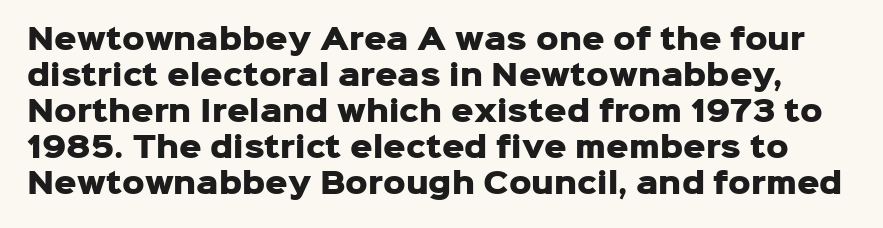
Q: Is the text bold? A: Yes.
Q: Is the text italic (slanted)? A: No, it is upright.
Q: Is the typeface a serif or a sans-serif typeface? A: Sans-serif.
Q: Is the text underlined? A: No.
Q: Is the spacing between letters normal or unusually wide? A: Normal.
Q: Is the spacing between lines tight, normal or loose? A: Normal.
Q: Width (condensed, normal, or wide)? A: Normal.
Q: Stroke contrast? A: Low.
Q: x-height? A: Medium.
Q: Monospaced? A: No.
